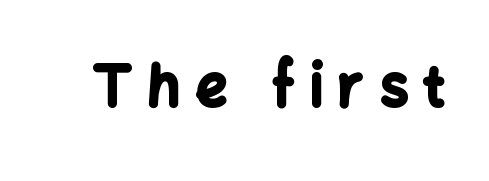
{"serif": "no", "italic": "no", "bold": "yes", "weight": "bold", "width": "normal", "stroke_contrast": "low", "x_height": "medium", "monospaced": "no", "underline": "no", "letter_spacing": "wide", "letter_spacing_em": 0.29, "glyph_px": 55}
